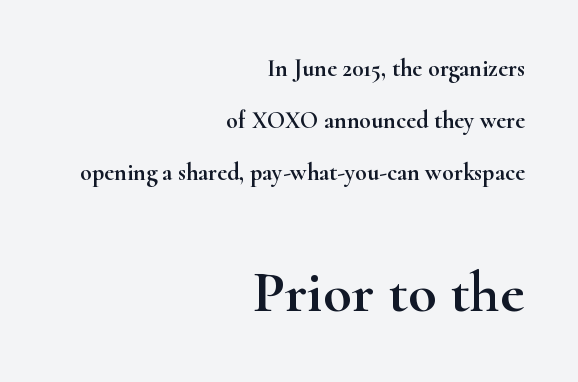
Q: Is the text italic (slanted)? A: No, it is upright.
Q: Is the typeface a serif or a sans-serif typeface? A: Serif.
Q: Is the text underlined? A: No.
Q: How is the paragraph aligned? A: Right-aligned.
Q: Is the spacing between letters normal or unusually wide? A: Normal.
Q: Is the spacing between lines tight, normal or loose? A: Loose.
Q: Which block of text is set in a larger size, the first (top) or the second (bottom)? A: The second (bottom) one.
Q: Width (condensed, normal, or wide)? A: Wide.
Q: Stroke contrast? A: High.
Q: x-height? A: Small.
Q: Monospaced? A: No.
